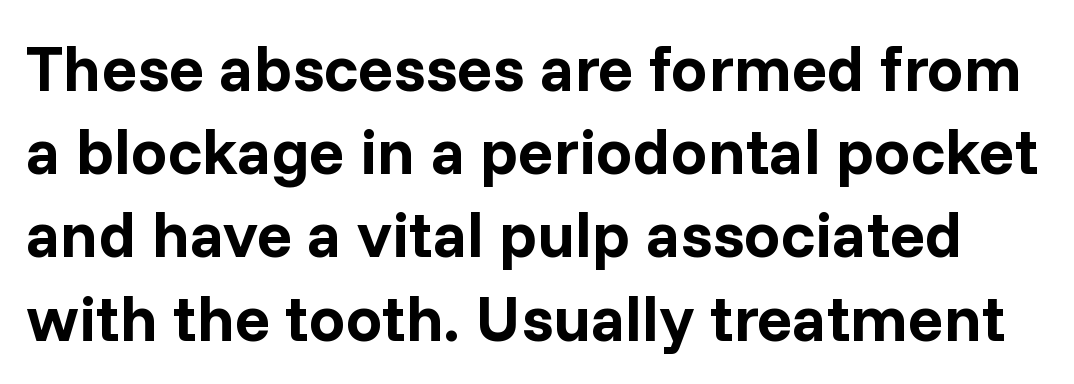
Q: Is the text bold? A: Yes.
Q: Is the text italic (slanted)? A: No, it is upright.
Q: Is the typeface a serif or a sans-serif typeface? A: Sans-serif.
Q: Is the text underlined? A: No.
Q: Is the spacing between letters normal or unusually wide? A: Normal.
Q: Is the spacing between lines tight, normal or loose? A: Normal.
Q: Width (condensed, normal, or wide)? A: Normal.
Q: Stroke contrast? A: Low.
Q: x-height? A: Medium.
Q: Monospaced? A: No.
